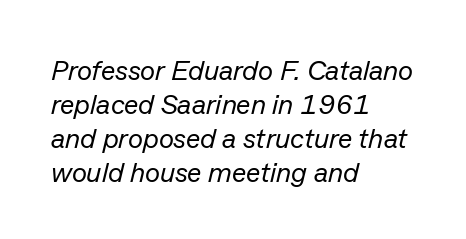
Quick note: italic. The strokes are not fattened; the text isn't bold. The letters advance in unequal steps, a hallmark of proportional type. A typesetter would call this zero additional tracking. The lines in this sample share a left origin and differ only in where they stop. The space beneath each line is pristine and unruled.
